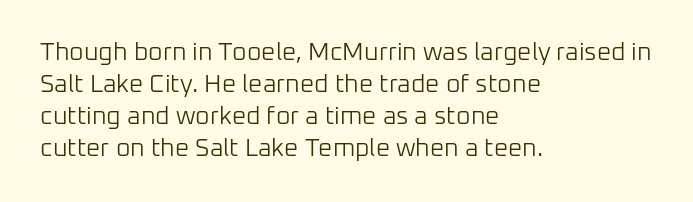
The image shows 25 px text type, upright; set left-aligned, normal line spacing (1.28x), normal letter spacing, not underlined.
